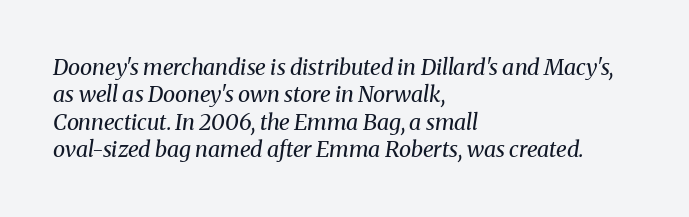
Q: Is the text bold? A: No.
Q: Is the text italic (slanted)? A: Yes, it leans right by about 8 degrees.
Q: Is the text underlined? A: No.
Q: How is the paragraph aligned? A: Left-aligned.
Q: Is the spacing between letters normal or unusually wide? A: Normal.
Q: Is the spacing between lines tight, normal or loose? A: Normal.
